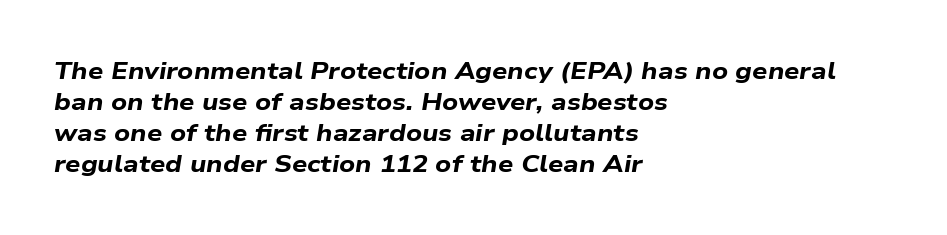
Q: Is the text bold? A: Yes.
Q: Is the text italic (slanted)? A: Yes, it leans right by about 9 degrees.
Q: Is the text underlined? A: No.
Q: How is the paragraph aligned? A: Left-aligned.
Q: Is the spacing between letters normal or unusually wide? A: Normal.
Q: Is the spacing between lines tight, normal or loose? A: Normal.
